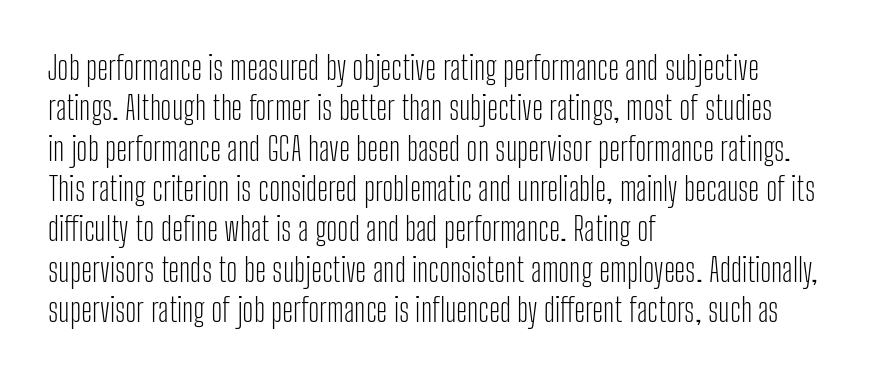
{"serif": "no", "italic": "no", "bold": "no", "weight": "light", "width": "condensed", "stroke_contrast": "low", "x_height": "medium", "monospaced": "no", "underline": "no", "align": "left", "line_spacing": "normal", "line_spacing_ratio": 1.26, "letter_spacing": "normal", "letter_spacing_em": 0.0, "glyph_px": 32}
